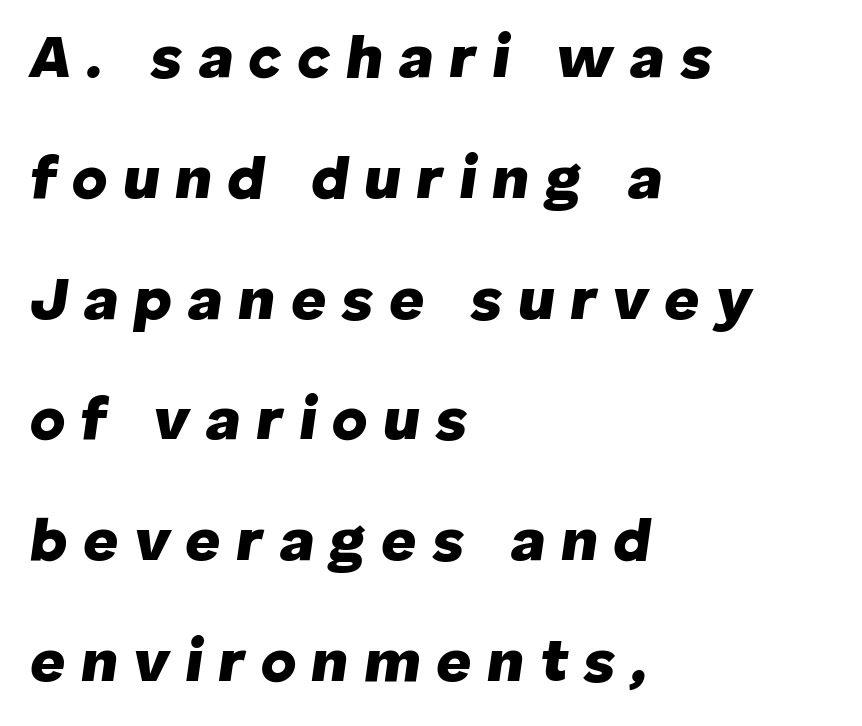
In terms of letterspacing, this is a distinctly airy, spread setting. Caption: multi-line text, flush left, ragged right. Words float on clear page, feet unadorned. How heavy is the stroke? Heavy — this is a bold. A typesetter would call this leading open, well beyond the default.
